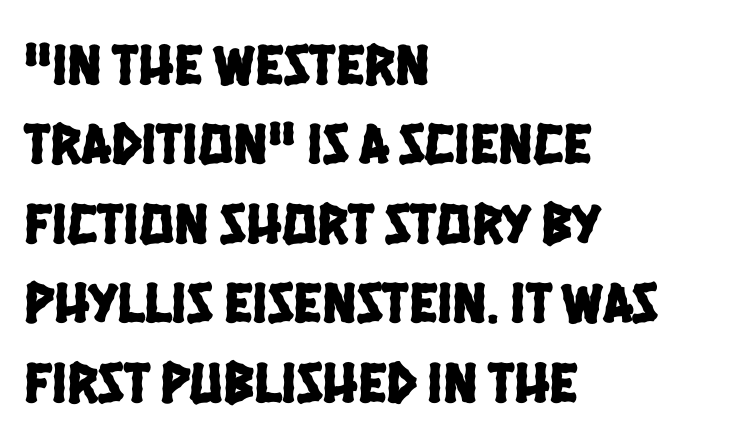
{"serif": "no", "width": "condensed", "stroke_contrast": "low", "x_height": "large", "monospaced": "no", "underline": "no", "align": "left", "line_spacing": "normal", "line_spacing_ratio": 1.37, "letter_spacing": "normal", "letter_spacing_em": 0.0, "glyph_px": 58}
